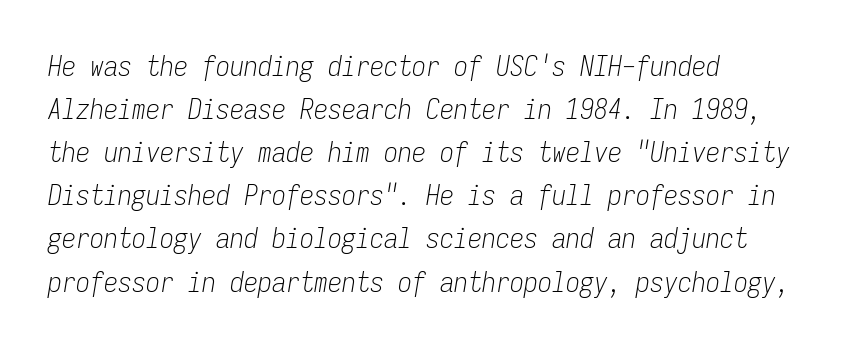
Q: Is the text bold? A: No.
Q: Is the text italic (slanted)? A: Yes, it leans right by about 9 degrees.
Q: Is the text underlined? A: No.
Q: How is the paragraph aligned? A: Left-aligned.
Q: Is the spacing between letters normal or unusually wide? A: Normal.
Q: Is the spacing between lines tight, normal or loose? A: Normal.
Q: Width (condensed, normal, or wide)? A: Condensed.
Q: Stroke contrast? A: Low.
Q: x-height? A: Medium.
Q: Monospaced? A: Yes.
